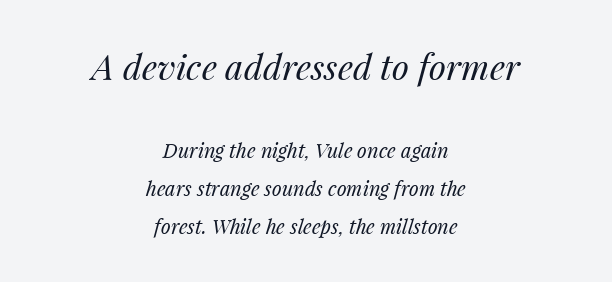
{"italic": "yes", "lean": "right", "slant_degrees": 14, "bold": "no", "weight": "regular", "width": "normal", "stroke_contrast": "medium", "x_height": "medium", "monospaced": "no", "underline": "no", "align": "center", "line_spacing_ratio": 1.89, "letter_spacing": "normal", "letter_spacing_em": 0.0, "larger_block": "first", "size_ratio": 1.75, "glyph_px": 35}
